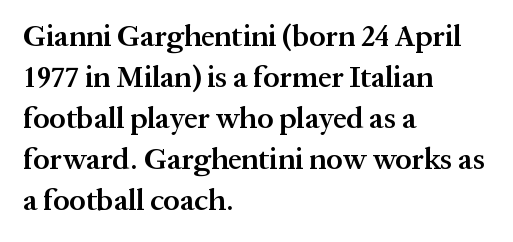
{"serif": "yes", "italic": "no", "bold": "semi", "weight": "semibold", "width": "normal", "stroke_contrast": "medium", "x_height": "medium", "monospaced": "no", "underline": "no", "align": "left", "line_spacing": "normal", "line_spacing_ratio": 1.37, "letter_spacing": "normal", "letter_spacing_em": 0.0, "glyph_px": 30}
